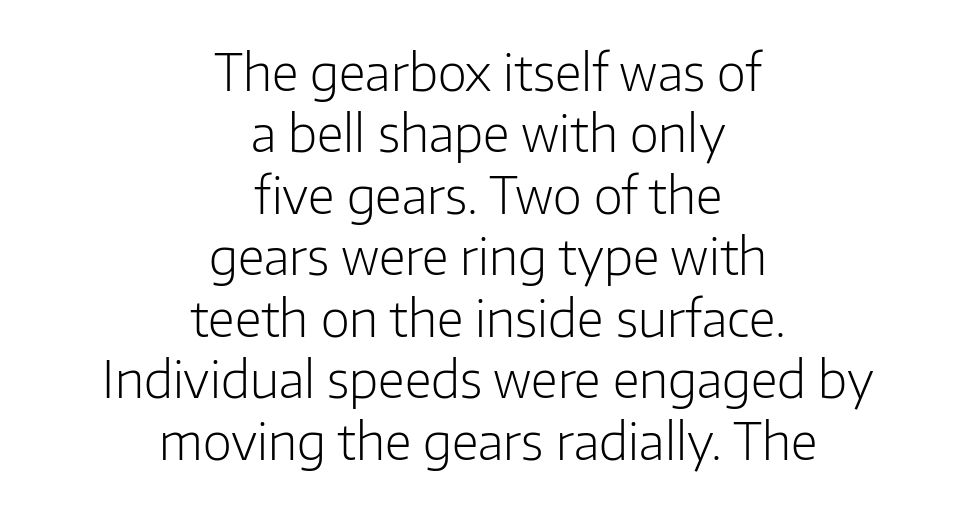
Caption: face not bold, strokes unweighted. This sample uses plain, unmodified letter spacing. The passage shown is typed in a proportional face where columns would drift. Where is the straight margin? There isn't one; the lines are centered.
